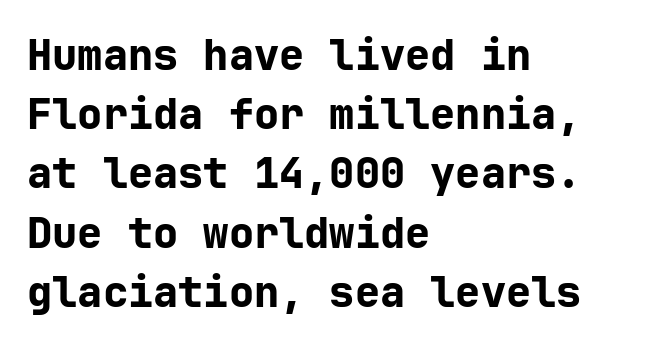
The passage shown is typeset with a sans-serif family. Posture: vertical. Lines of text with bare space underneath. Its strokes are broad and dark, the hallmark of bold type.
